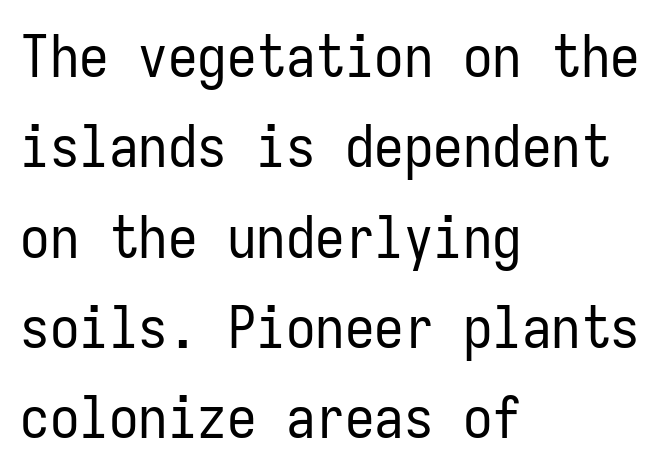
Stroke mass is kept to a normal reading level or below. Only glyphs here, with clear space below each row. Regarding serifs, this sample does without them. Every row of glyphs begins at an identical x-position on the left. Reading down the column, the eye jumps a familiar distance to each next line.
